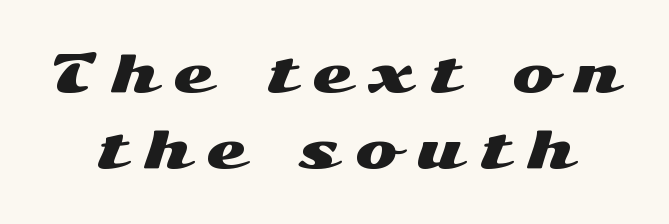
Notice how descenders clear the ascenders below comfortably — that's standard leading. Font category for this specimen: sans-serif. The foot of each line stays bare and open.
